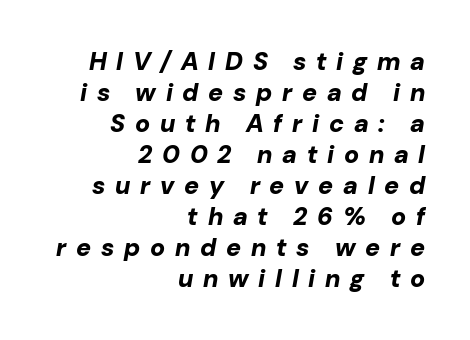
Check the space under the baseline: it is left empty. The ragged edge is on the left, which tells us the setting is flush right. The letters are bold, with thick, heavy strokes. Quick note: italic. The face used here is rendered with a markedly widened letterfit.
